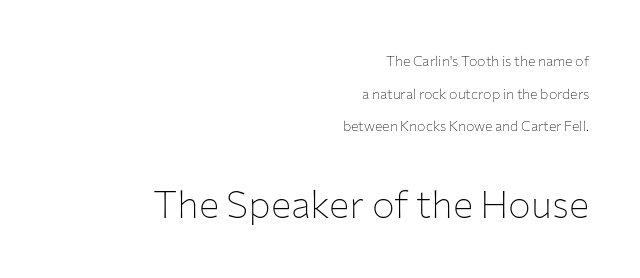
Q: Is the text bold? A: No.
Q: Is the text italic (slanted)? A: No, it is upright.
Q: Is the typeface a serif or a sans-serif typeface? A: Sans-serif.
Q: Is the text underlined? A: No.
Q: How is the paragraph aligned? A: Right-aligned.
Q: Is the spacing between letters normal or unusually wide? A: Normal.
Q: Is the spacing between lines tight, normal or loose? A: Loose.
Q: Which block of text is set in a larger size, the first (top) or the second (bottom)? A: The second (bottom) one.
Q: Width (condensed, normal, or wide)? A: Normal.
Q: Stroke contrast? A: Low.
Q: x-height? A: Medium.
Q: Monospaced? A: No.
